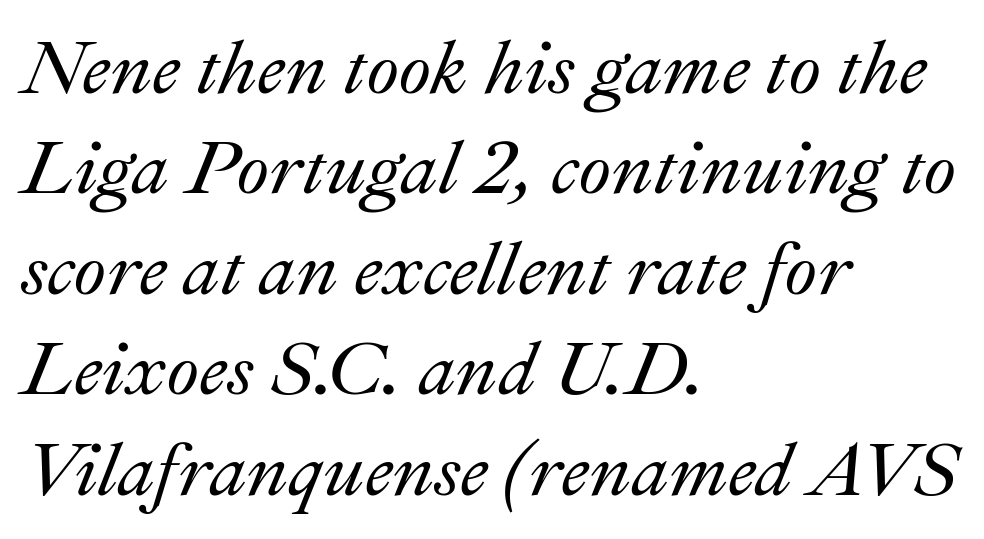
The image shows 75 px text type, italic (leaning right); set left-aligned, normal line spacing (1.34x), normal letter spacing, not underlined; medium stroke contrast and a small x-height.
